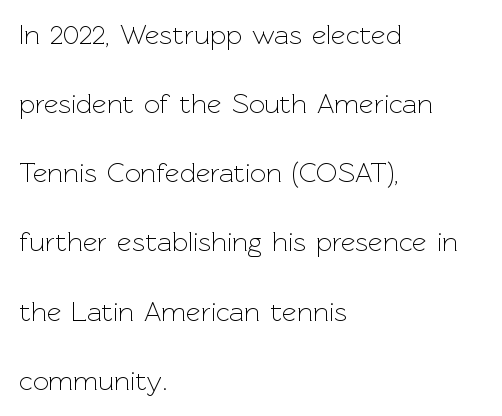
Q: Is the text bold? A: No.
Q: Is the text italic (slanted)? A: No, it is upright.
Q: Is the typeface a serif or a sans-serif typeface? A: Sans-serif.
Q: Is the text underlined? A: No.
Q: How is the paragraph aligned? A: Left-aligned.
Q: Is the spacing between letters normal or unusually wide? A: Normal.
Q: Is the spacing between lines tight, normal or loose? A: Loose.
Q: Width (condensed, normal, or wide)? A: Normal.
Q: x-height? A: Medium.
Q: Monospaced? A: No.
